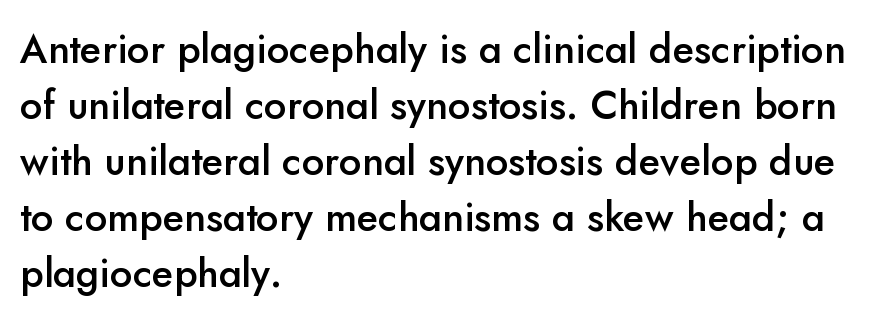
Q: Is the text bold? A: Semi-bold.
Q: Is the text italic (slanted)? A: No, it is upright.
Q: Is the typeface a serif or a sans-serif typeface? A: Sans-serif.
Q: Is the text underlined? A: No.
Q: How is the paragraph aligned? A: Left-aligned.
Q: Is the spacing between letters normal or unusually wide? A: Normal.
Q: Is the spacing between lines tight, normal or loose? A: Normal.
Q: Width (condensed, normal, or wide)? A: Normal.
Q: Stroke contrast? A: Low.
Q: x-height? A: Small.
Q: Monospaced? A: No.
